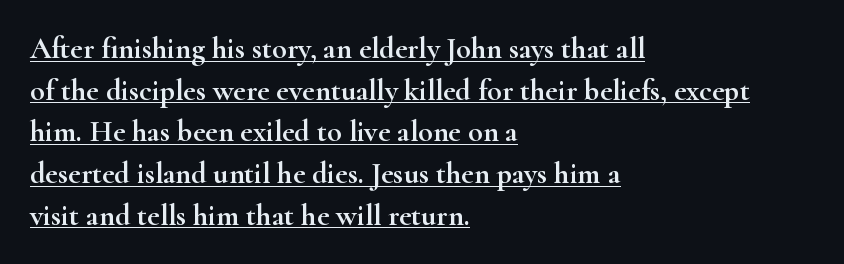
The image shows 30 px wide serif type, upright; set left-aligned, normal line spacing (1.39x), normal letter spacing, underlined; high stroke contrast and a small x-height.
